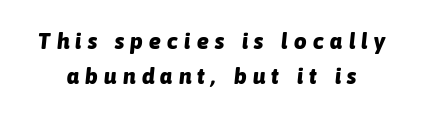
{"italic": "yes", "lean": "right", "slant_degrees": 6, "bold": "yes", "underline": "no", "line_spacing": "normal", "line_spacing_ratio": 1.6, "letter_spacing": "wide", "letter_spacing_em": 0.29, "glyph_px": 22}
